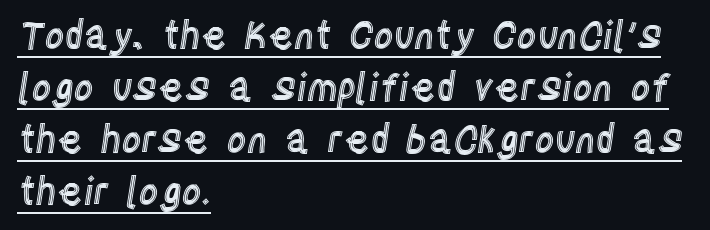
Q: Is the text italic (slanted)? A: Yes.
Q: Is the text underlined? A: Yes.
Q: How is the paragraph aligned? A: Left-aligned.
Q: Is the spacing between letters normal or unusually wide? A: Normal.
Q: Is the spacing between lines tight, normal or loose? A: Normal.
Q: Width (condensed, normal, or wide)? A: Condensed.
Q: x-height? A: Large.
Q: Monospaced? A: No.
